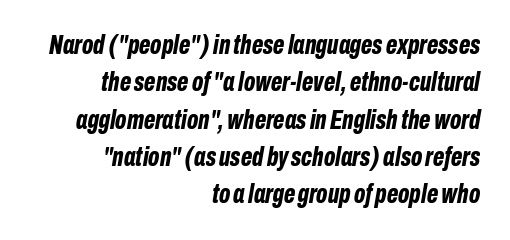
The image shows 27 px bold type, italic (leaning right); set right-aligned, normal line spacing (1.38x), normal letter spacing, not underlined.
